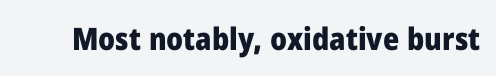
Think of a printed novel: that variable character pitch is what you see here. A roman cut, with each character standing at attention. The designer went with a sans here, leaving each stem footless. Anything drawn beneath the words? Only blank space. Characters follow at the spacing the type designer built in. The passage shown is emphatically bold.
